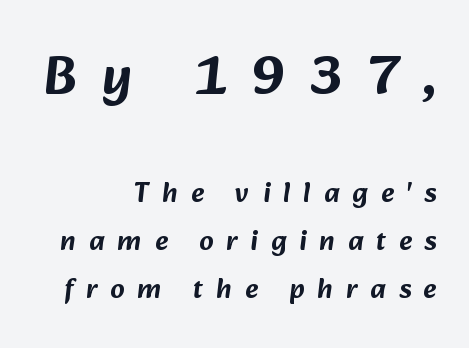
The image shows 55 px sans-serif type; set right-aligned, line spacing 1.71x, unusually wide letter spacing (+0.46 em), not underlined; the first (top) block is 1.96x larger; low stroke contrast and a medium x-height.
